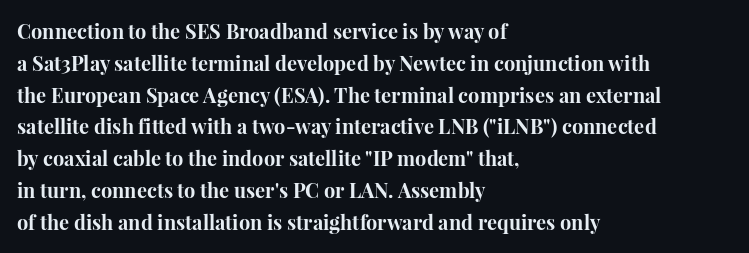
The image shows 20 px bold type, upright; set left-aligned, normal line spacing (1.59x), normal letter spacing, not underlined.
